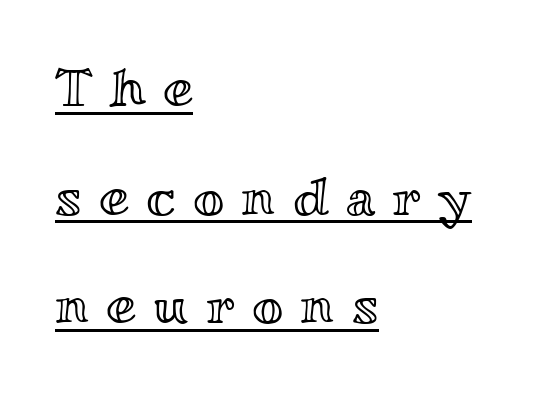
The image shows 54 px wide type, upright; set left-aligned, loose line spacing (2.01x), unusually wide letter spacing (+0.32 em), underlined; a small x-height.
